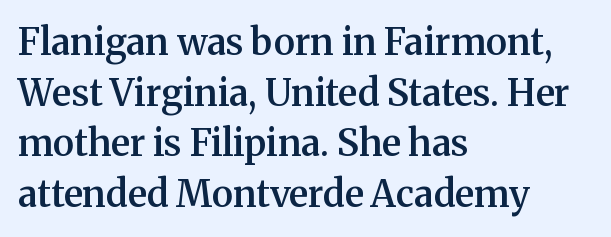
Q: Is the text bold? A: Semi-bold.
Q: Is the text italic (slanted)? A: No, it is upright.
Q: Is the typeface a serif or a sans-serif typeface? A: Serif.
Q: Is the text underlined? A: No.
Q: How is the paragraph aligned? A: Left-aligned.
Q: Is the spacing between letters normal or unusually wide? A: Normal.
Q: Is the spacing between lines tight, normal or loose? A: Normal.
Q: Width (condensed, normal, or wide)? A: Normal.
Q: Stroke contrast? A: Medium.
Q: x-height? A: Medium.
Q: Monospaced? A: No.
